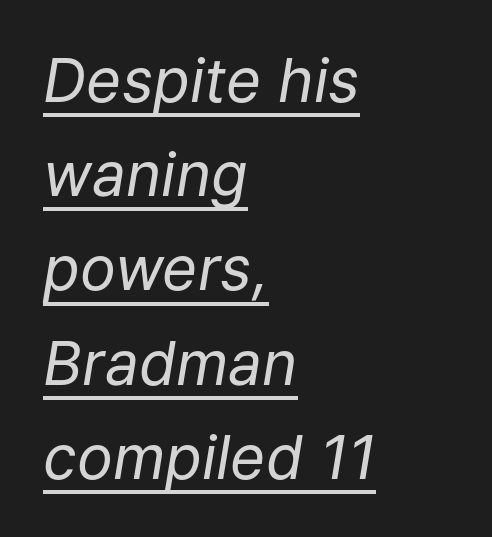
The image shows 60 px regular-weight type, italic (leaning right); set left-aligned, normal line spacing (1.57x), normal letter spacing, underlined; low stroke contrast and a medium x-height.
